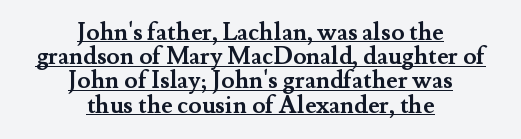
Q: Is the text bold? A: Yes.
Q: Is the text italic (slanted)? A: No, it is upright.
Q: Is the text underlined? A: Yes.
Q: How is the paragraph aligned? A: Centered.
Q: Is the spacing between letters normal or unusually wide? A: Normal.
Q: Is the spacing between lines tight, normal or loose? A: Tight.
